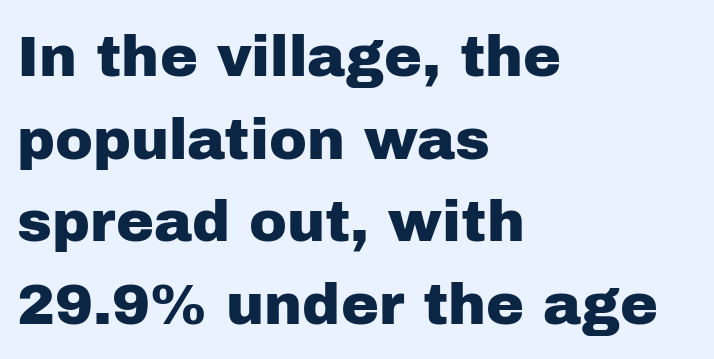
Q: Is the text italic (slanted)? A: No, it is upright.
Q: Is the typeface a serif or a sans-serif typeface? A: Sans-serif.
Q: Is the text underlined? A: No.
Q: How is the paragraph aligned? A: Left-aligned.
Q: Is the spacing between letters normal or unusually wide? A: Normal.
Q: Is the spacing between lines tight, normal or loose? A: Normal.
Q: Width (condensed, normal, or wide)? A: Normal.
Q: Stroke contrast? A: Low.
Q: x-height? A: Medium.
Q: Monospaced? A: No.
